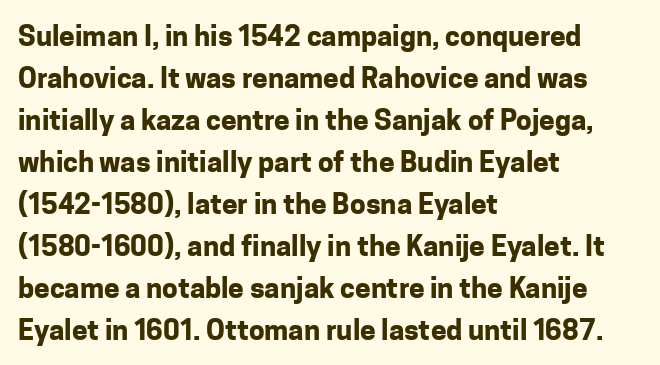
The baseline area is clear. In terms of letterspacing, this is plain default setting. Short and long lines alike share a common starting point at left. This block has exactly the height ordinary leading produces. Posture: vertical.
